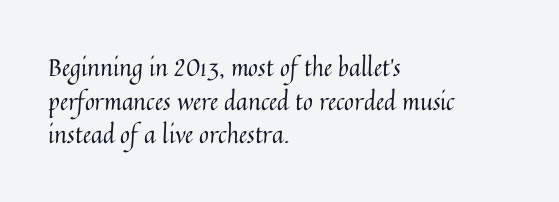
Q: Is the text bold? A: No.
Q: Is the text underlined? A: No.
Q: How is the paragraph aligned? A: Left-aligned.
Q: Is the spacing between letters normal or unusually wide? A: Normal.
Q: Is the spacing between lines tight, normal or loose? A: Normal.
